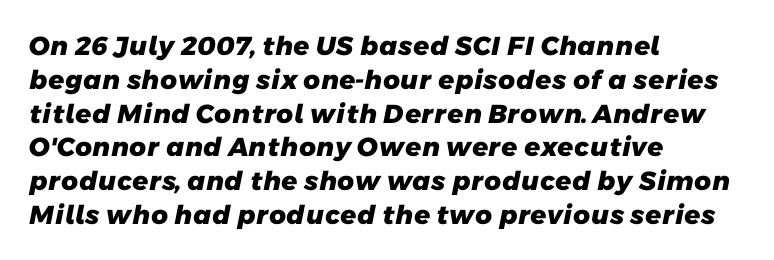
The image shows 26 px bold type; set left-aligned, normal line spacing (1.3x), normal letter spacing, not underlined.
